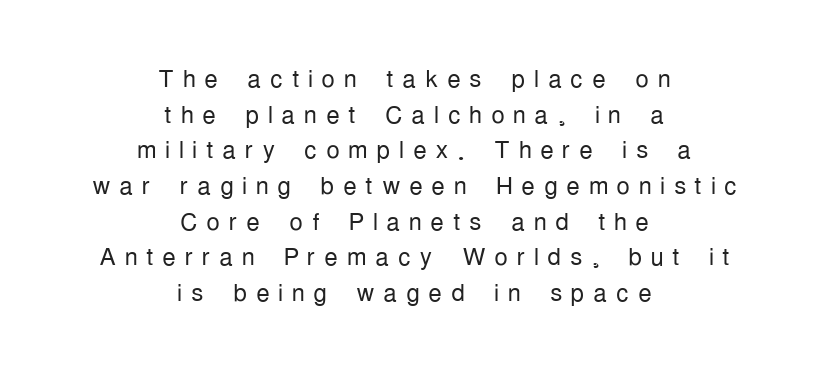
What's the leading like? Squeezed, with rows nearly overlapping. The letters carry no serifs — their stems end cleanly without finishing strokes. Posture: vertical. The face used here is proportionally spaced, like ordinary book or web type. The passage shown is not bold in any degree.
